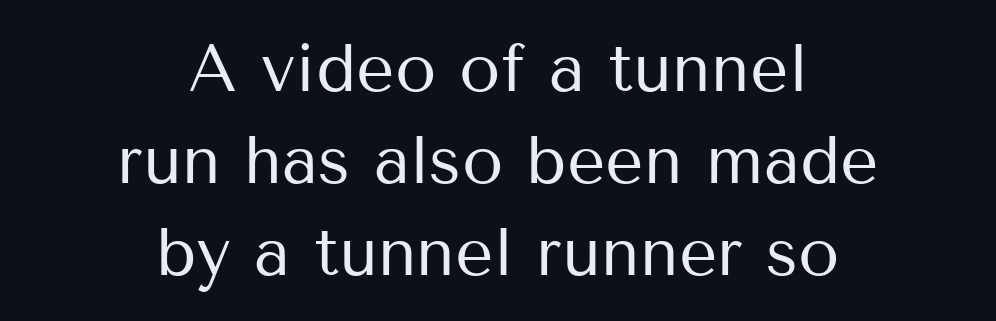
The image shows 67 px regular-weight sans-serif type, upright; set centered, normal line spacing (1.37x), normal letter spacing, not underlined; medium stroke contrast and a medium x-height.
